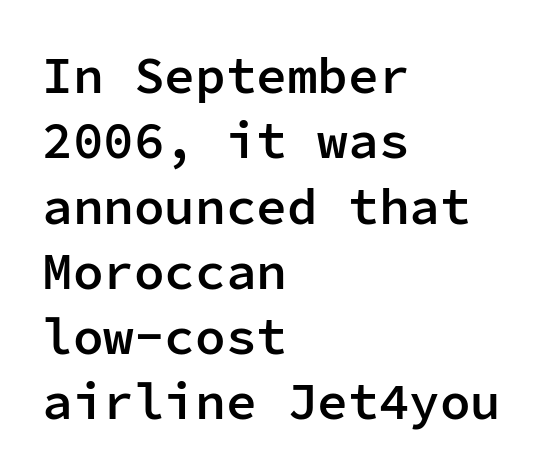
The image shows 51 px semibold sans-serif type, upright, monospaced; set left-aligned, normal line spacing (1.28x), normal letter spacing, not underlined; low stroke contrast and a medium x-height.
